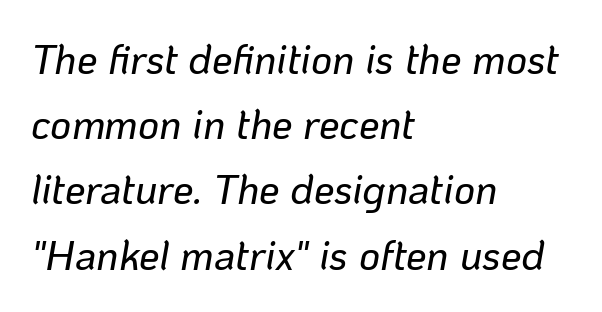
Q: Is the text italic (slanted)? A: Yes, it leans right by about 10 degrees.
Q: Is the text underlined? A: No.
Q: How is the paragraph aligned? A: Left-aligned.
Q: Is the spacing between letters normal or unusually wide? A: Normal.
Q: Is the spacing between lines tight, normal or loose? A: Normal.
Q: Width (condensed, normal, or wide)? A: Normal.
Q: Stroke contrast? A: Low.
Q: x-height? A: Medium.
Q: Monospaced? A: No.
